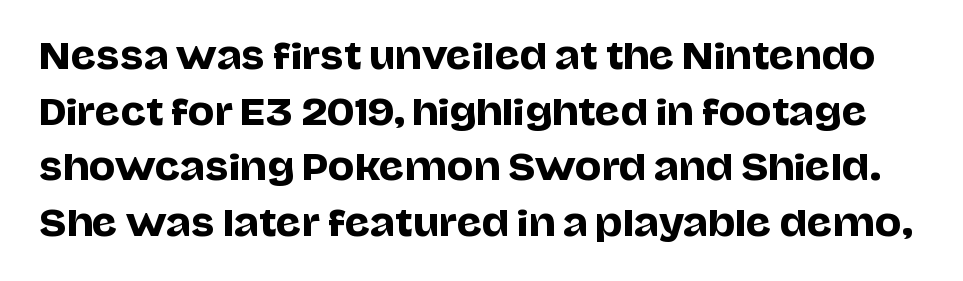
{"serif": "no", "italic": "no", "width": "normal", "stroke_contrast": "low", "x_height": "large", "monospaced": "no", "underline": "no", "line_spacing": "normal", "line_spacing_ratio": 1.59, "letter_spacing": "normal", "letter_spacing_em": 0.0, "glyph_px": 35}
